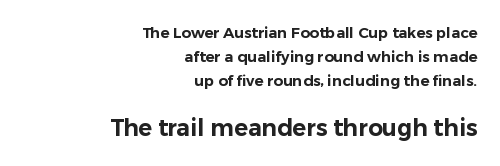
Notice how descenders clear the ascenders below comfortably — that's standard leading. Ordinary non-slanted type is in use. The words here are not underlined. Size contrast runs from small at the top to large at the bottom. In CSS terms this would be text-align: right. Look at the tracking — it's just the regular setting, nothing added.
